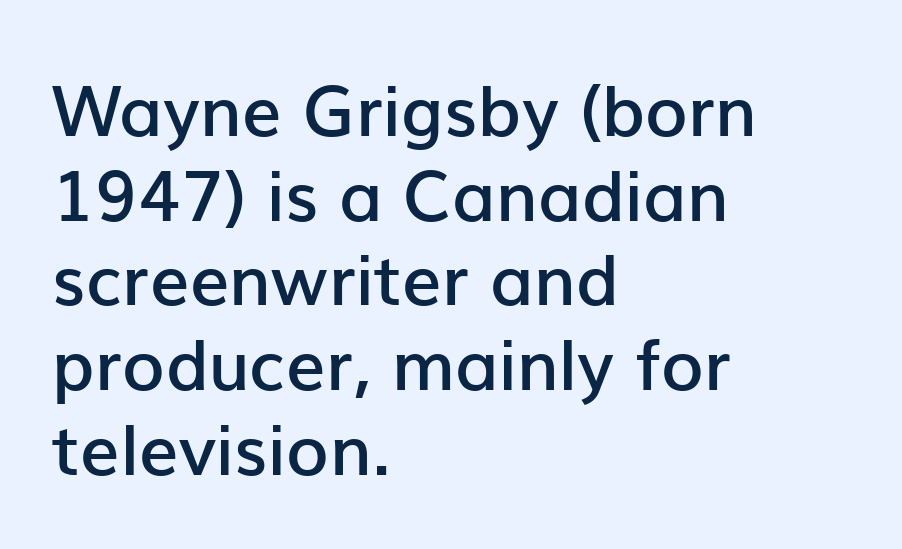
The image shows 70 px semibold sans-serif type, upright; set left-aligned, line spacing 1.21x, normal letter spacing, not underlined; low stroke contrast and a medium x-height.
